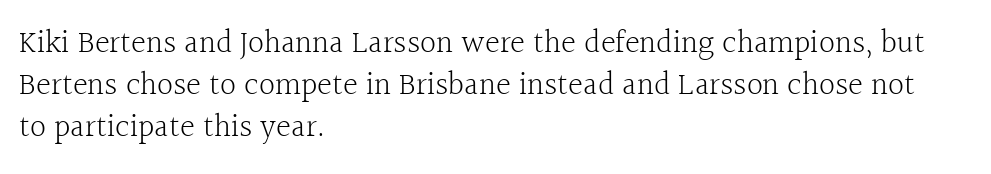
The image shows 32 px light serif type, upright; set left-aligned, normal line spacing (1.32x), normal letter spacing, not underlined; a medium x-height.
